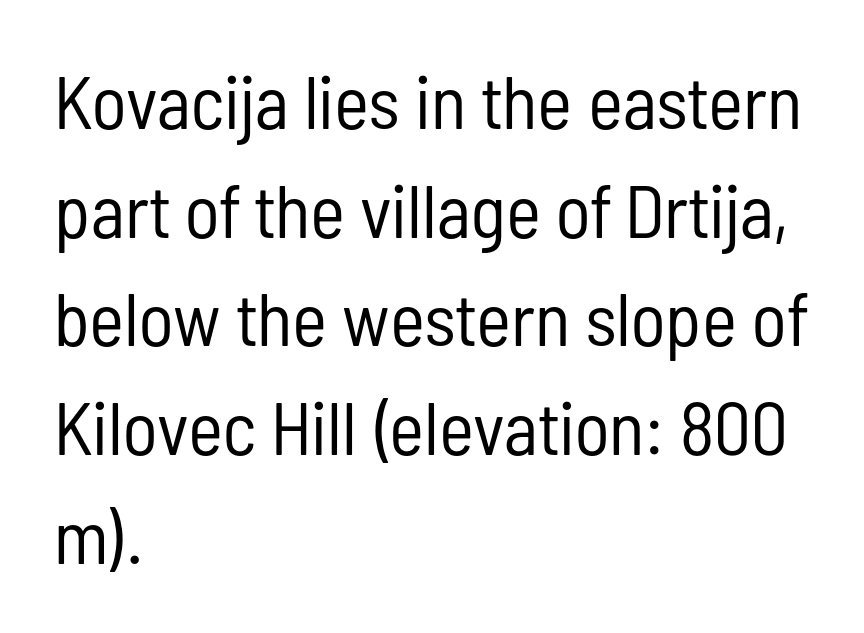
Q: Is the text bold? A: No.
Q: Is the text italic (slanted)? A: No, it is upright.
Q: Is the typeface a serif or a sans-serif typeface? A: Sans-serif.
Q: Is the text underlined? A: No.
Q: How is the paragraph aligned? A: Left-aligned.
Q: Is the spacing between letters normal or unusually wide? A: Normal.
Q: Is the spacing between lines tight, normal or loose? A: Normal.
Q: Width (condensed, normal, or wide)? A: Condensed.
Q: Stroke contrast? A: Low.
Q: x-height? A: Medium.
Q: Monospaced? A: No.
